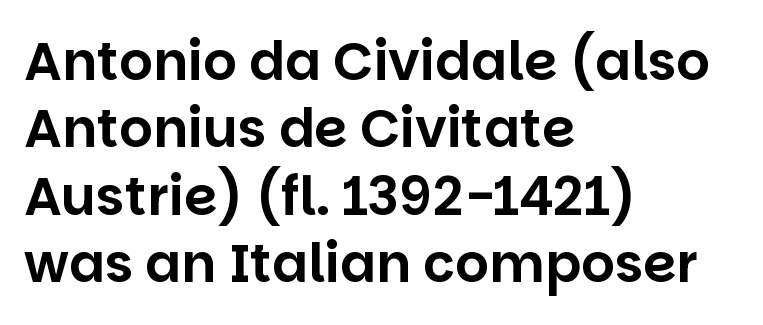
Q: Is the text italic (slanted)? A: No, it is upright.
Q: Is the typeface a serif or a sans-serif typeface? A: Sans-serif.
Q: Is the text underlined? A: No.
Q: How is the paragraph aligned? A: Left-aligned.
Q: Is the spacing between letters normal or unusually wide? A: Normal.
Q: Is the spacing between lines tight, normal or loose? A: Normal.
Q: Width (condensed, normal, or wide)? A: Normal.
Q: Stroke contrast? A: Low.
Q: x-height? A: Large.
Q: Monospaced? A: No.
